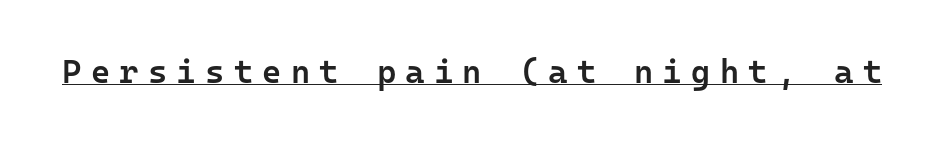
Q: Is the text bold? A: Semi-bold.
Q: Is the text italic (slanted)? A: No, it is upright.
Q: Is the typeface a serif or a sans-serif typeface? A: Sans-serif.
Q: Is the text underlined? A: Yes.
Q: Is the spacing between letters normal or unusually wide? A: Unusually wide.
Q: Width (condensed, normal, or wide)? A: Normal.
Q: Stroke contrast? A: Low.
Q: x-height? A: Medium.
Q: Monospaced? A: Yes.
